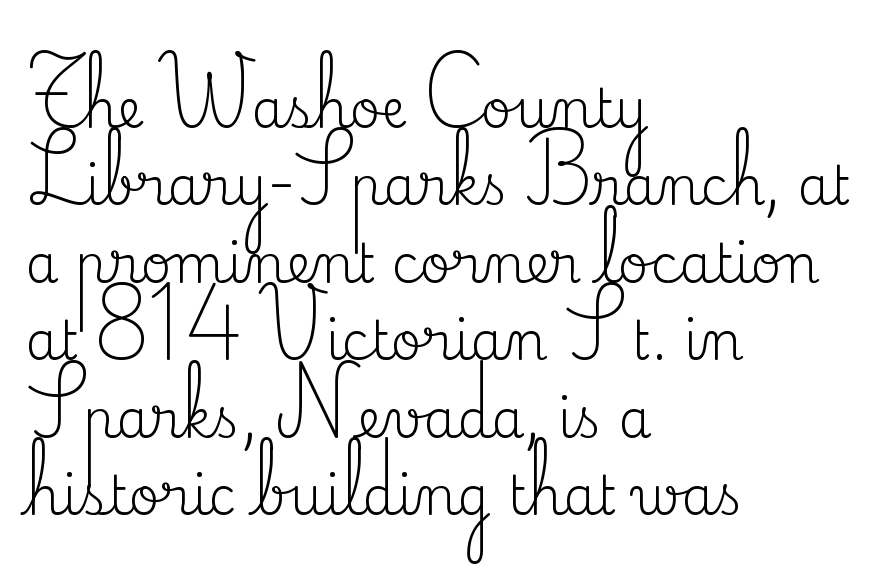
{"serif": "yes", "italic": "no", "bold": "no", "weight": "regular", "width": "normal", "stroke_contrast": "medium", "x_height": "small", "monospaced": "no", "underline": "no", "align": "left", "line_spacing": "normal", "line_spacing_ratio": 1.46, "letter_spacing": "normal", "letter_spacing_em": 0.0, "glyph_px": 53}
